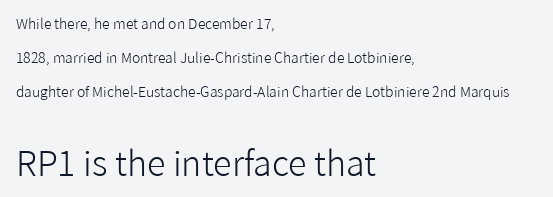
{"serif": "no", "italic": "no", "bold": "no", "weight": "light", "width": "normal", "stroke_contrast": "low", "x_height": "medium", "monospaced": "no", "underline": "no", "align": "left", "line_spacing": "loose", "line_spacing_ratio": 2.44, "letter_spacing": "normal", "letter_spacing_em": 0.0, "larger_block": "second", "size_ratio": 2.43, "glyph_px": 34}
